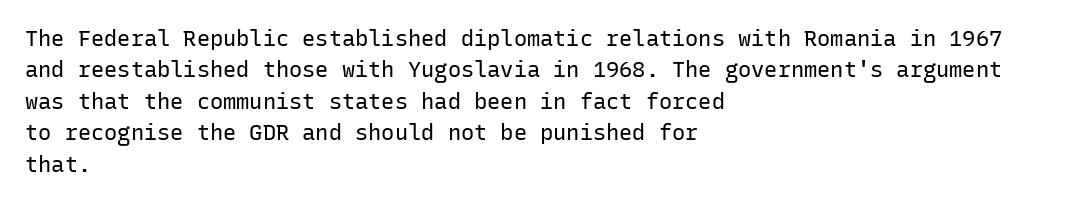
The line-height multiplier appears to be the usual default. The ragged edge is on the right, which tells us the setting is flush left. A typesetter would mark this as roman, not italic. This sample uses plain, unmodified letter spacing. No letter is thick-stroked: the sample isn't bold.
